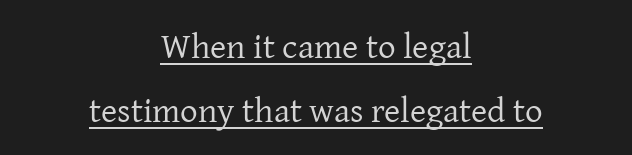
The image shows 35 px regular-weight serif type, upright; set centered, line spacing 1.84x, normal letter spacing, underlined; low stroke contrast and a medium x-height.
